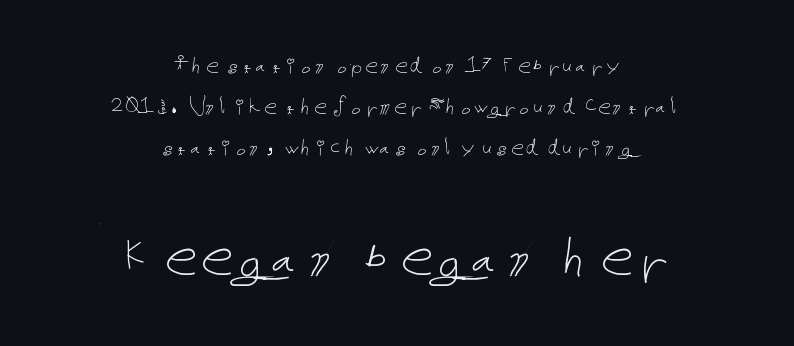
One glance says typical: line gaps are just what's usual. The composition opens small and finishes big. Standard letterfit; no display-style spreading of the glyphs. The zone under the glyphs is completely vacant.
